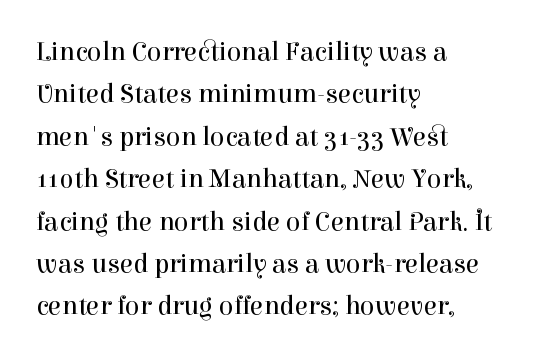
{"italic": "no", "bold": "no", "underline": "no", "align": "left", "line_spacing": "normal", "line_spacing_ratio": 1.57, "letter_spacing": "normal", "letter_spacing_em": 0.0, "glyph_px": 27}
